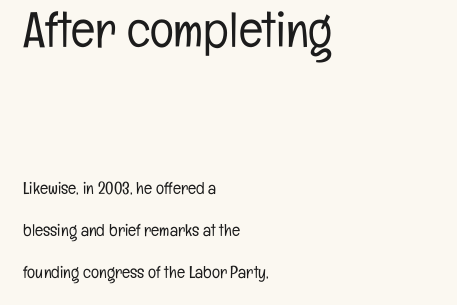
The image shows 50 px light, condensed sans-serif type, upright; set left-aligned, loose line spacing (2.47x), normal letter spacing, not underlined; the first (top) block is 2.94x larger; low stroke contrast and a medium x-height.
